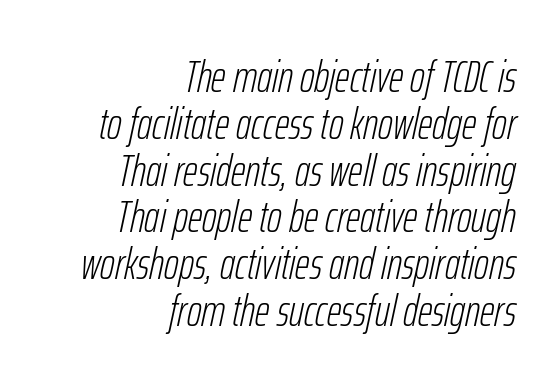
{"italic": "yes", "lean": "right", "slant_degrees": 12, "bold": "no", "weight": "light", "width": "condensed", "stroke_contrast": "low", "x_height": "medium", "monospaced": "no", "underline": "no", "align": "right", "line_spacing": "tight", "line_spacing_ratio": 1.04, "letter_spacing": "normal", "letter_spacing_em": 0.0, "glyph_px": 45}
